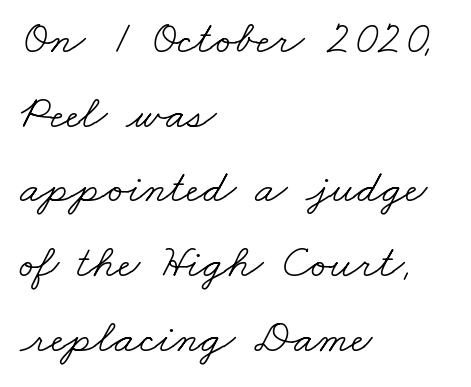
Just letters on the line, the space beneath them empty. You can tell from the footed stems that serif type was used. Horizontally, the lines are justified to the leading edge only. Look at the tracking — it's just the regular setting, nothing added. No extra ink here — the face is not bold. Varying glyph widths throughout — classic text-font behaviour.
